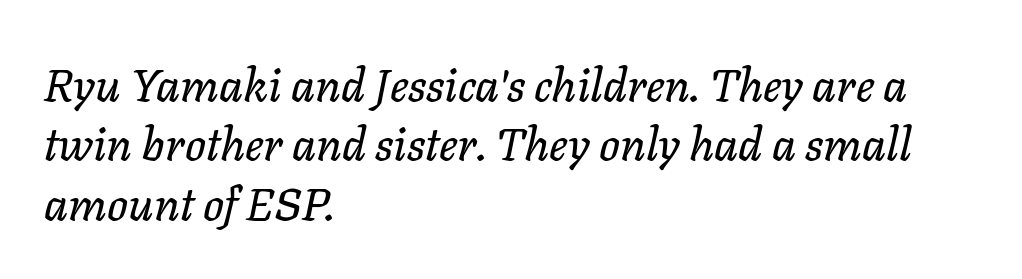
Q: Is the text italic (slanted)? A: Yes, it leans right by about 11 degrees.
Q: Is the text underlined? A: No.
Q: How is the paragraph aligned? A: Left-aligned.
Q: Is the spacing between letters normal or unusually wide? A: Normal.
Q: Is the spacing between lines tight, normal or loose? A: Normal.
Q: Width (condensed, normal, or wide)? A: Normal.
Q: Stroke contrast? A: Low.
Q: x-height? A: Medium.
Q: Monospaced? A: No.
